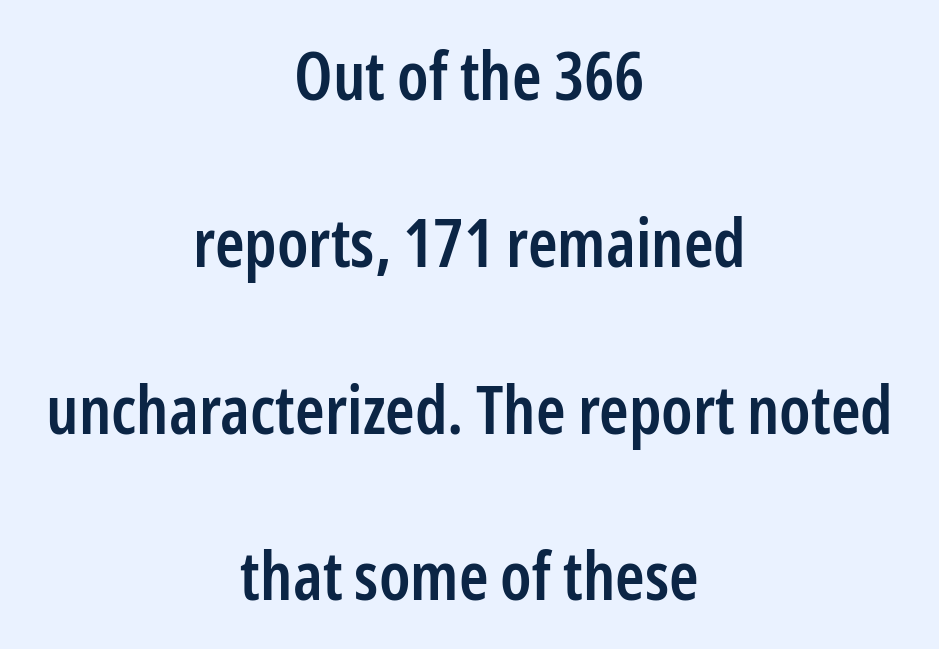
{"serif": "no", "italic": "no", "bold": "semi", "weight": "semibold", "width": "condensed", "stroke_contrast": "low", "x_height": "medium", "monospaced": "no", "underline": "no", "align": "center", "line_spacing": "loose", "line_spacing_ratio": 2.49, "letter_spacing": "normal", "letter_spacing_em": 0.0, "glyph_px": 67}
